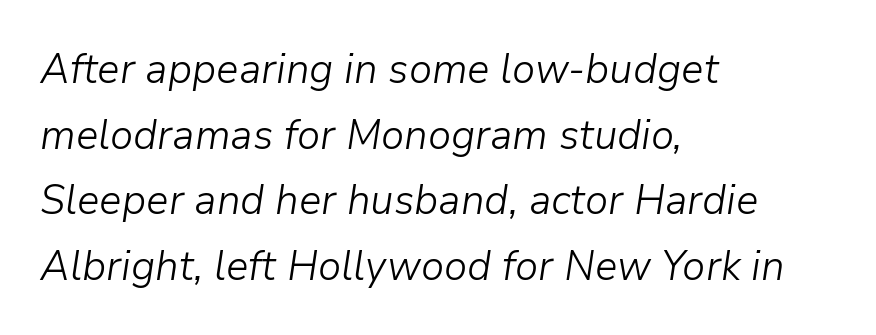
The image shows 42 px light type, italic (leaning right); set left-aligned, normal line spacing (1.56x), normal letter spacing, not underlined; low stroke contrast and a medium x-height.
